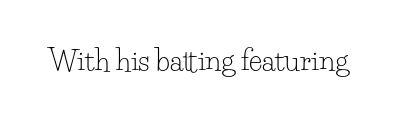
No extra ink here — the face is not bold. Looks like regular typesetting: each glyph gets only the width it needs. Each row of text sits above clean, open space. No extra tracking has been applied to these lines. Font category for this specimen: serif. No italicization has been applied; the sample stays upright.
